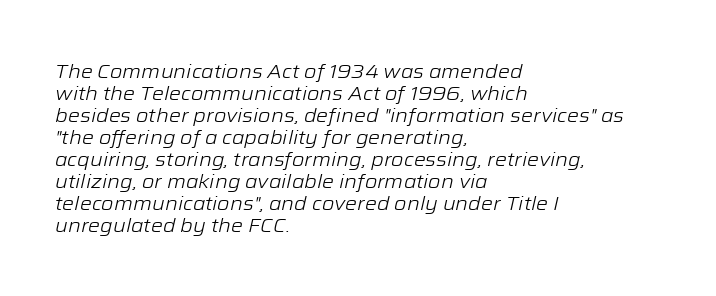
The glyphs look as if they've been sheared to an angle. The lines are packed closely together with very little leading. The type is set solid horizontally, with unmodified tracking. Rule under the text: the space is simply empty.
